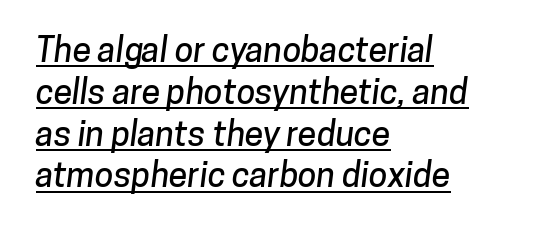
Q: Is the typeface a serif or a sans-serif typeface? A: Sans-serif.
Q: Is the text underlined? A: Yes.
Q: How is the paragraph aligned? A: Left-aligned.
Q: Is the spacing between letters normal or unusually wide? A: Normal.
Q: Width (condensed, normal, or wide)? A: Normal.
Q: Stroke contrast? A: Low.
Q: x-height? A: Medium.
Q: Monospaced? A: No.
